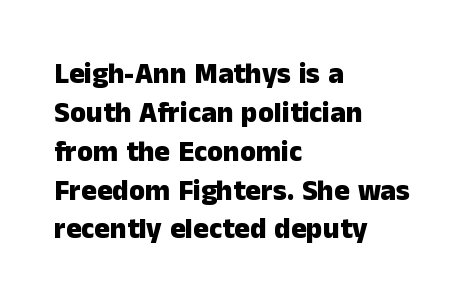
The image shows 29 px heavy sans-serif type, upright; set left-aligned, normal line spacing (1.34x), normal letter spacing, not underlined; low stroke contrast and a medium x-height.
